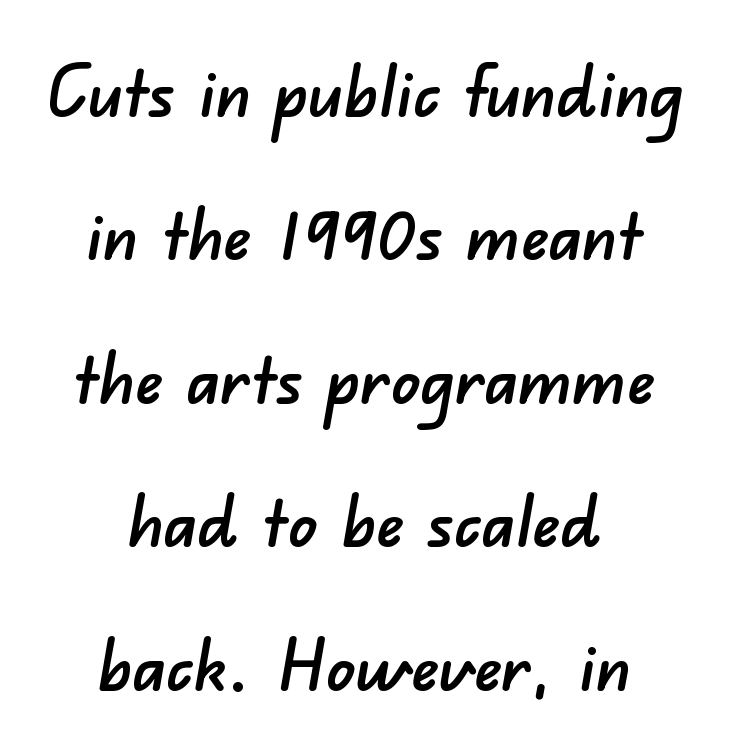
{"serif": "no", "width": "normal", "stroke_contrast": "low", "x_height": "small", "monospaced": "no", "underline": "no", "align": "center", "line_spacing": "loose", "line_spacing_ratio": 2.02, "letter_spacing": "normal", "letter_spacing_em": 0.0, "glyph_px": 71}
